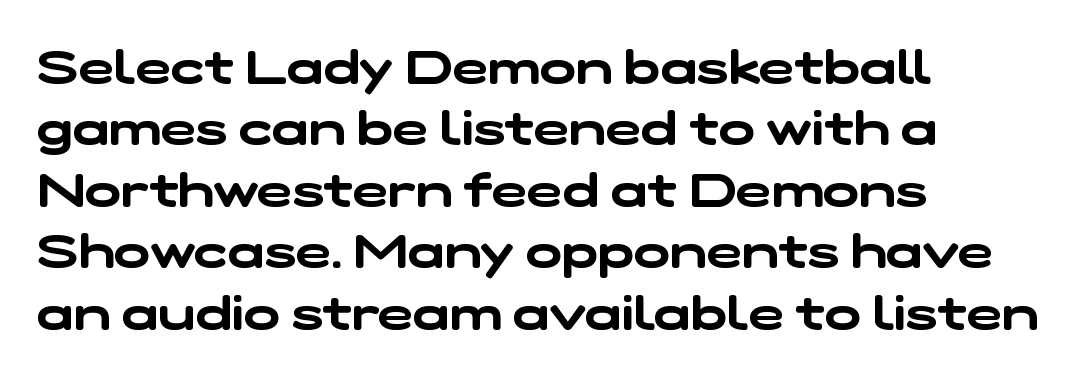
The image shows 48 px wide sans-serif type; set left-aligned, normal line spacing (1.28x), normal letter spacing, not underlined; low stroke contrast and a medium x-height.
